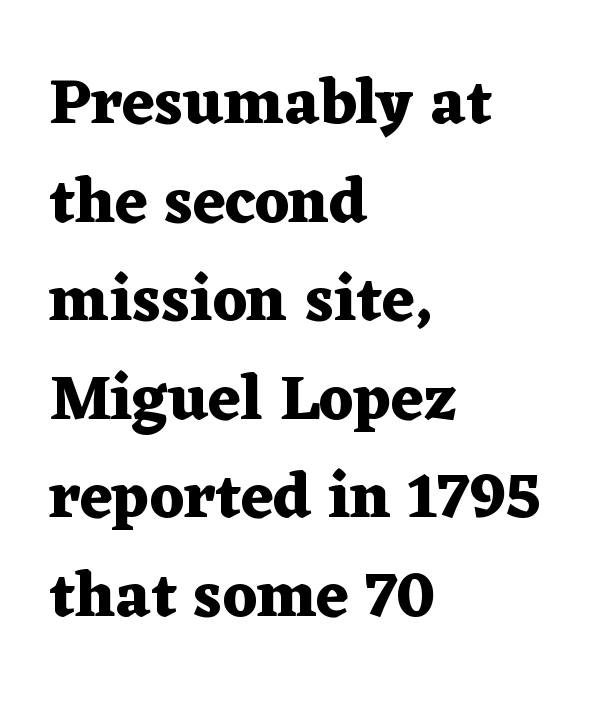
Q: Is the text bold? A: Yes.
Q: Is the text italic (slanted)? A: No, it is upright.
Q: Is the typeface a serif or a sans-serif typeface? A: Serif.
Q: Is the text underlined? A: No.
Q: How is the paragraph aligned? A: Left-aligned.
Q: Is the spacing between letters normal or unusually wide? A: Normal.
Q: Is the spacing between lines tight, normal or loose? A: Normal.
Q: Width (condensed, normal, or wide)? A: Wide.
Q: Stroke contrast? A: Medium.
Q: x-height? A: Medium.
Q: Monospaced? A: No.
